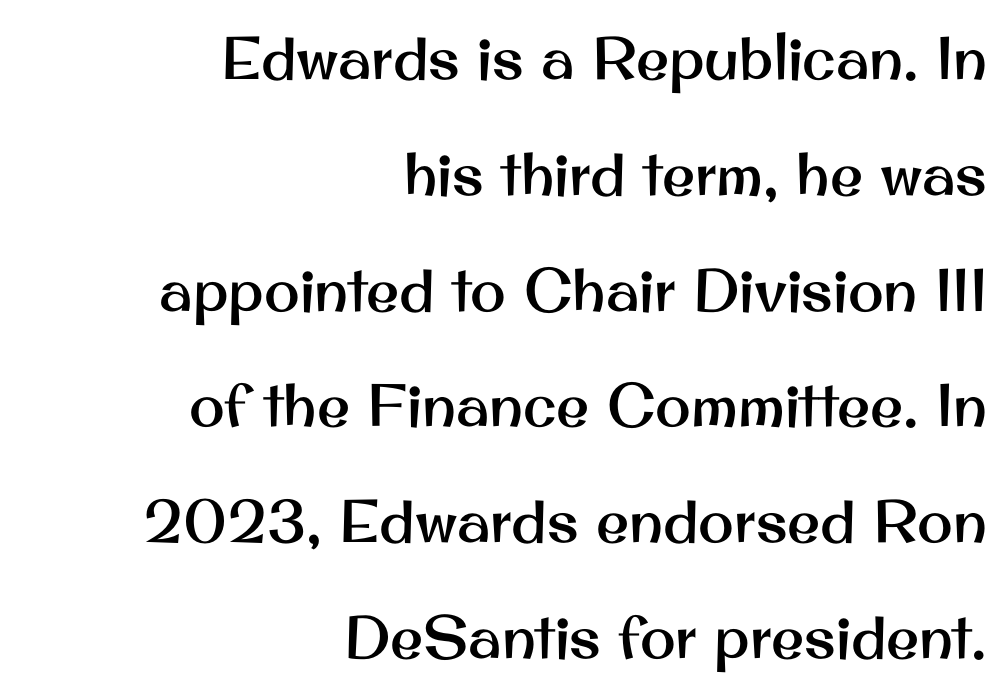
Caption: standard tracking, unaltered. Each new line begins a long way beneath the previous one. Spacing verdict: proportional, widths tailored to each character. Observe the absence of serifs on each vertical stroke in this sample. Nobody drew a line under any word here. The compositor pushed each line to the right boundary.
